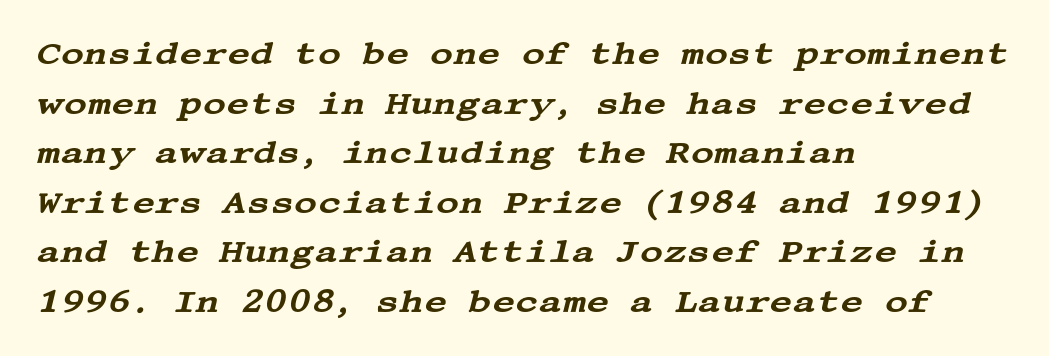
The image shows 32 px wide serif type, italic (leaning right); set left-aligned, normal line spacing (1.55x), normal letter spacing, not underlined; medium stroke contrast and a large x-height.
